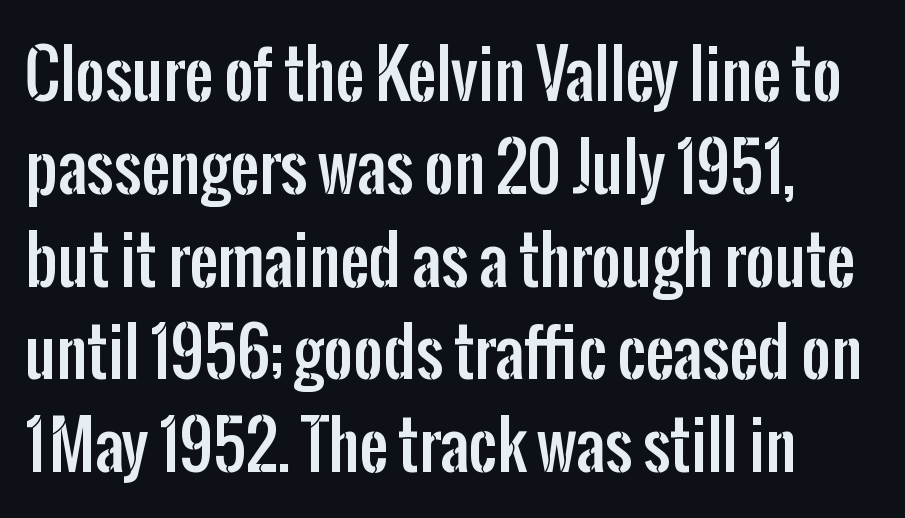
The image shows 64 px condensed sans-serif type, upright; set normal line spacing (1.45x), normal letter spacing, not underlined; low stroke contrast and a medium x-height.
